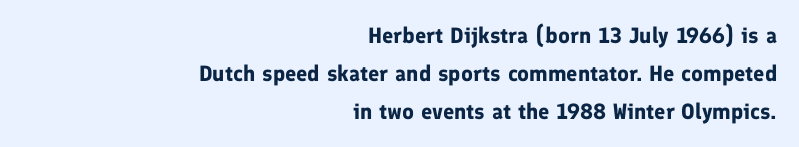
{"italic": "no", "bold": "yes", "underline": "no", "align": "right", "line_spacing_ratio": 1.72, "letter_spacing": "normal", "letter_spacing_em": 0.0, "glyph_px": 22}
